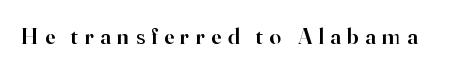
{"italic": "no", "bold": "semi", "underline": "no", "letter_spacing": "wide", "letter_spacing_em": 0.28, "glyph_px": 23}
